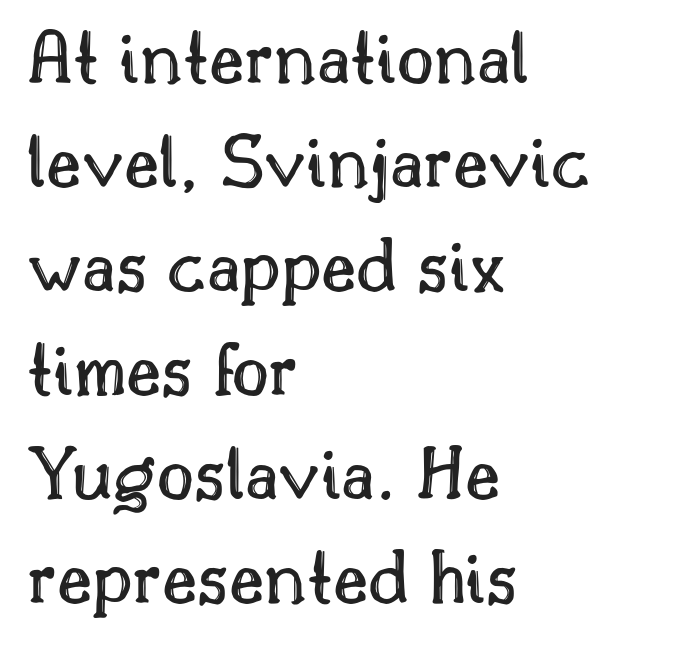
The image shows 80 px text type, upright; set left-aligned, normal line spacing (1.3x), normal letter spacing, not underlined; a small x-height.
